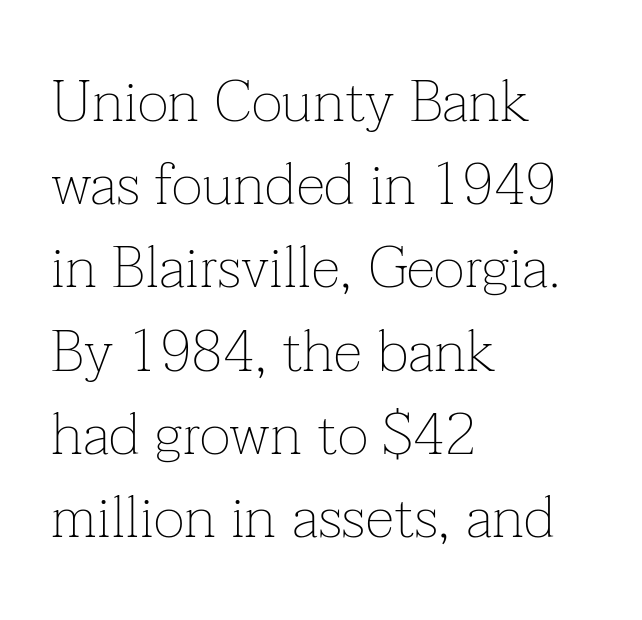
A light-to-regular cut is what we see here. Letters rest on an invisible, unmarked baseline. The passage shown is typeset with a serif family. A typesetter would call this leading conventional body-copy spacing. If you drew a line through each stem, it would be perfectly vertical. The rendering uses natural spacing where letterforms have individual widths.
